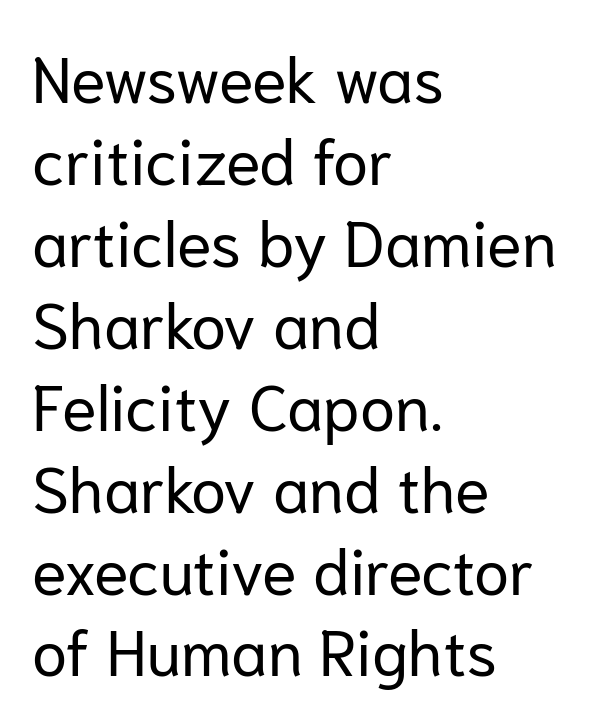
The image shows 64 px regular-weight sans-serif type, upright; set left-aligned, normal line spacing (1.28x), normal letter spacing, not underlined; low stroke contrast and a medium x-height.
